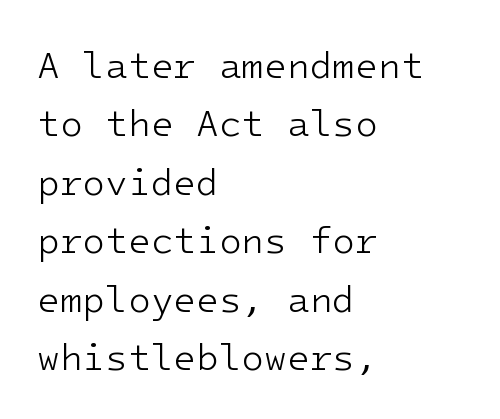
Q: Is the text bold? A: No.
Q: Is the text italic (slanted)? A: No, it is upright.
Q: Is the typeface a serif or a sans-serif typeface? A: Sans-serif.
Q: Is the text underlined? A: No.
Q: How is the paragraph aligned? A: Left-aligned.
Q: Is the spacing between letters normal or unusually wide? A: Normal.
Q: Is the spacing between lines tight, normal or loose? A: Normal.
Q: Width (condensed, normal, or wide)? A: Normal.
Q: Stroke contrast? A: Low.
Q: x-height? A: Medium.
Q: Monospaced? A: Yes.
